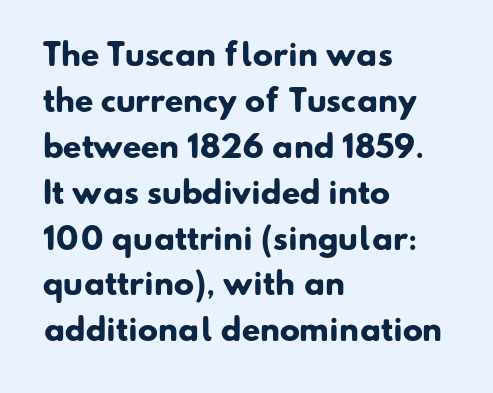
Q: Is the text bold? A: Yes.
Q: Is the typeface a serif or a sans-serif typeface? A: Sans-serif.
Q: Is the text underlined? A: No.
Q: How is the paragraph aligned? A: Left-aligned.
Q: Is the spacing between letters normal or unusually wide? A: Normal.
Q: Is the spacing between lines tight, normal or loose? A: Normal.
Q: Width (condensed, normal, or wide)? A: Normal.
Q: Stroke contrast? A: Low.
Q: x-height? A: Small.
Q: Monospaced? A: No.
